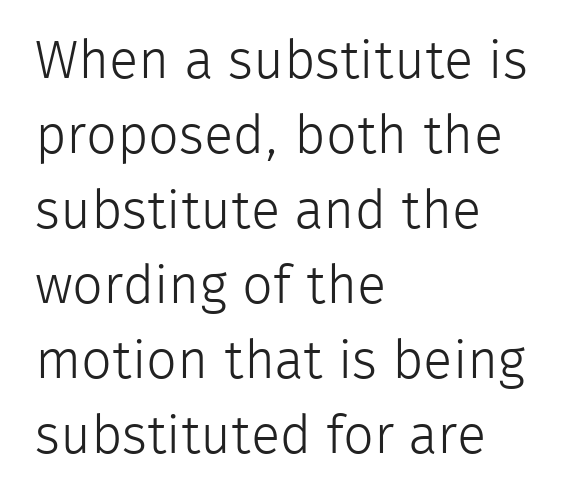
The image shows 54 px light sans-serif type, upright; set left-aligned, normal line spacing (1.39x), normal letter spacing, not underlined; low stroke contrast and a medium x-height.
